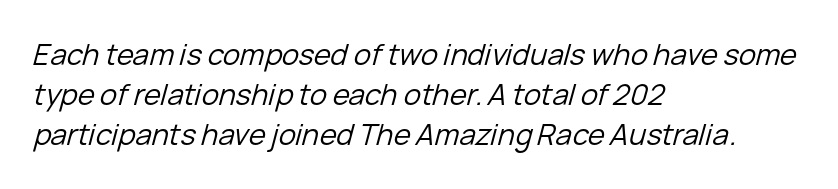
The letterforms sit shoulder to shoulder at normal distance. Caption: multi-line text, flush left, ragged right. Summary of vertical rhythm: regular, with standard interline spacing. This sample has the flowing, uneven cadence of proportional lettering. Is the type slanted? Yes — the strokes lean at a clear angle.
